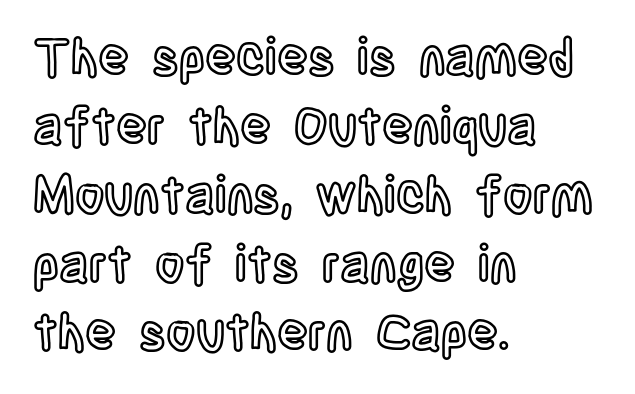
{"italic": "no", "width": "condensed", "x_height": "large", "monospaced": "no", "underline": "no", "align": "left", "line_spacing": "normal", "line_spacing_ratio": 1.35, "letter_spacing": "normal", "letter_spacing_em": 0.0, "glyph_px": 51}
